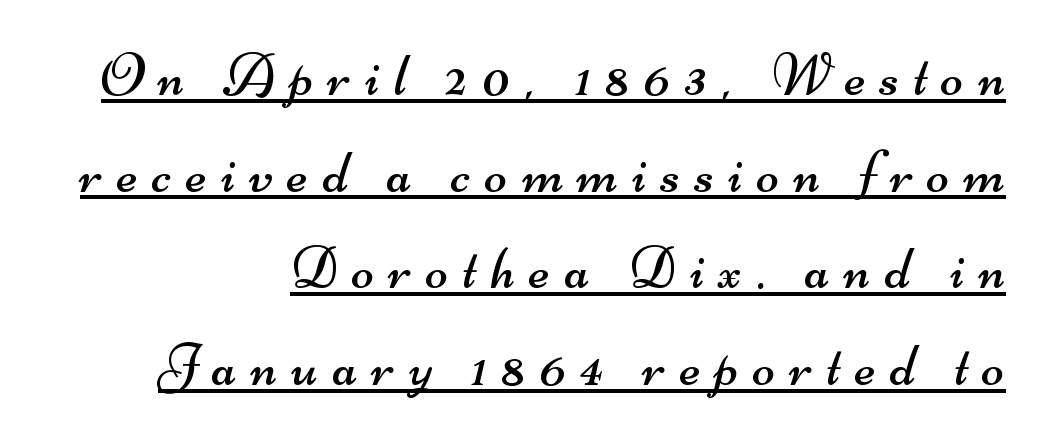
The image shows 60 px regular-weight, wide sans-serif type; set right-aligned, normal line spacing (1.61x), unusually wide letter spacing (+0.24 em), underlined; medium stroke contrast and a small x-height.
